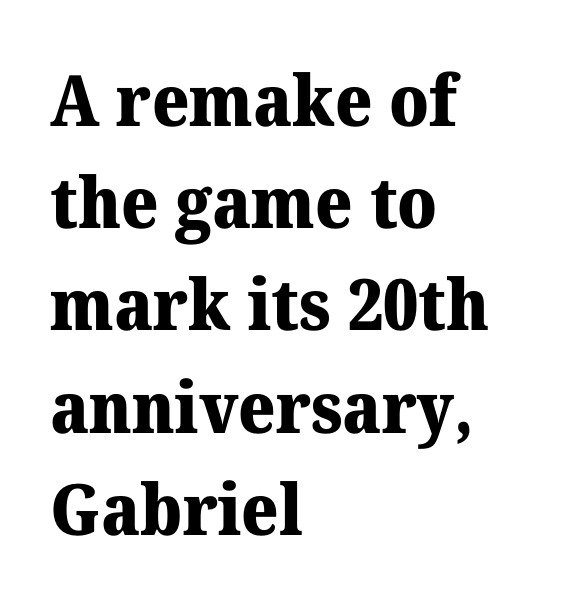
The image shows 71 px heavy serif type, upright; set left-aligned, normal line spacing (1.44x), normal letter spacing, not underlined; medium stroke contrast and a medium x-height.
